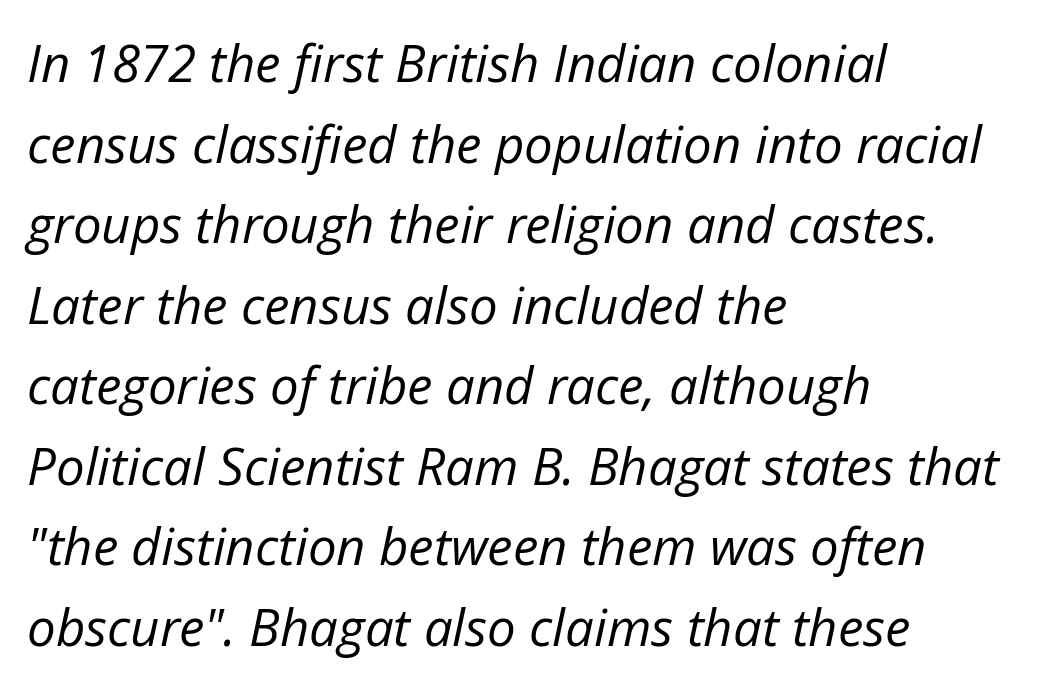
Beneath every word, the page is bare. The text carries the slant typical of an italic or oblique font. Default kerning and tracking; the words read as compact shapes. Each letter keeps its own natural width here, so spacing adapts to shape. The rendering uses a moderate line-height, typical for paragraphs. No heavy texture on the line: the type isn't bold.
